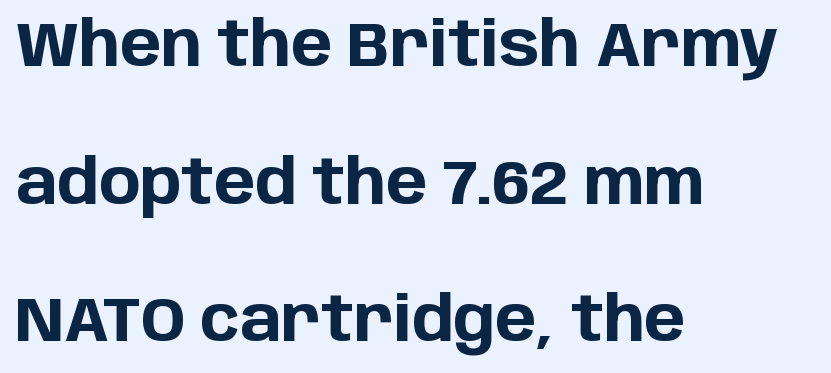
Q: Is the text bold? A: Yes.
Q: Is the text italic (slanted)? A: No, it is upright.
Q: Is the typeface a serif or a sans-serif typeface? A: Sans-serif.
Q: Is the text underlined? A: No.
Q: How is the paragraph aligned? A: Left-aligned.
Q: Is the spacing between letters normal or unusually wide? A: Normal.
Q: Is the spacing between lines tight, normal or loose? A: Loose.
Q: Width (condensed, normal, or wide)? A: Normal.
Q: Stroke contrast? A: Low.
Q: x-height? A: Large.
Q: Monospaced? A: No.
